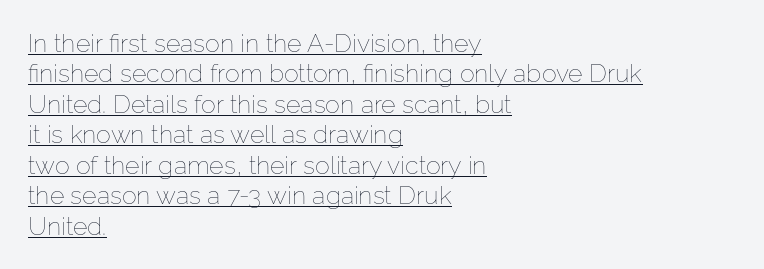
The image shows 25 px text type, upright; set left-aligned, line spacing 1.22x, normal letter spacing, underlined.
